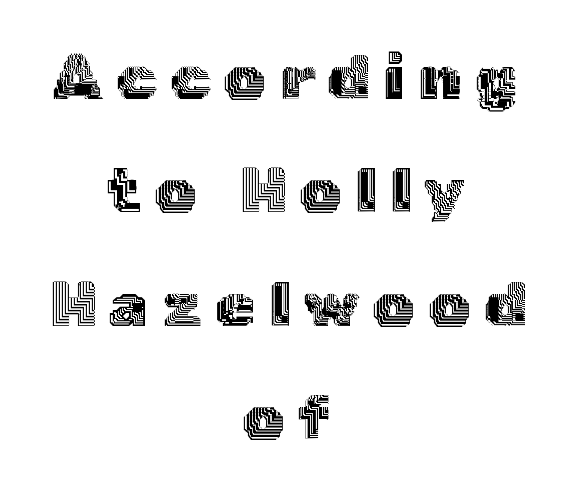
{"italic": "no", "width": "normal", "x_height": "medium", "monospaced": "no", "underline": "no", "align": "center", "line_spacing_ratio": 1.77, "letter_spacing": "wide", "letter_spacing_em": 0.22, "glyph_px": 64}
